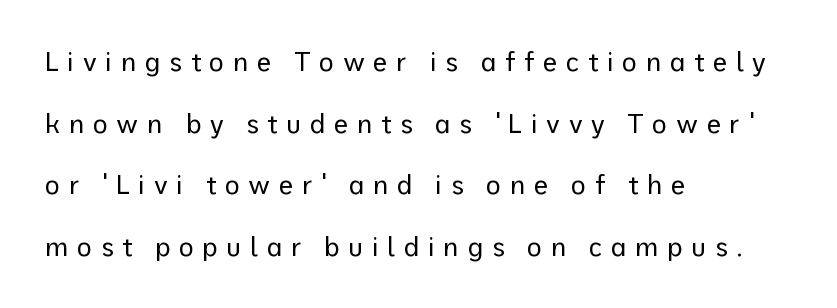
This block would shrink considerably if given ordinary leading; it's expanded now. This sample is left-justified, so line endings fall wherever the words run out. The typesetting does not lean heavy: it is not bold. Words appear elongated and porous because spacing is wide.
